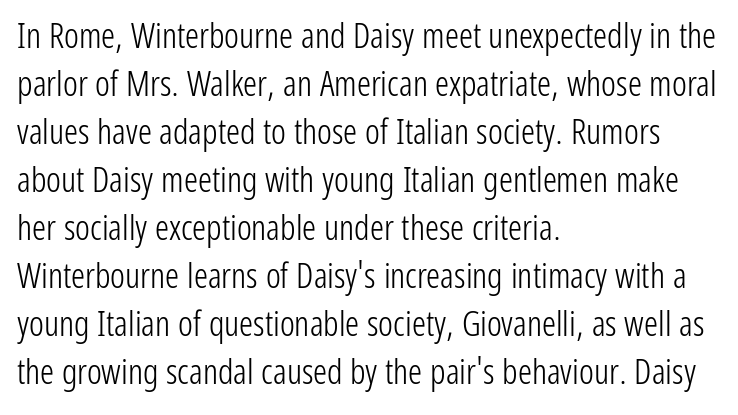
The image shows 35 px light, condensed sans-serif type, upright; set left-aligned, normal line spacing (1.37x), normal letter spacing, not underlined; low stroke contrast and a medium x-height.
